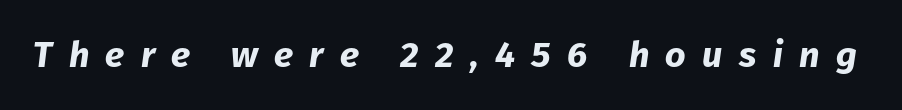
Strokes here are thick enough to call this a true bold. The space beneath each line is pristine and unruled. The letters advance in unequal steps, a hallmark of proportional type. Substantial extra tracking has been applied to these lines.
